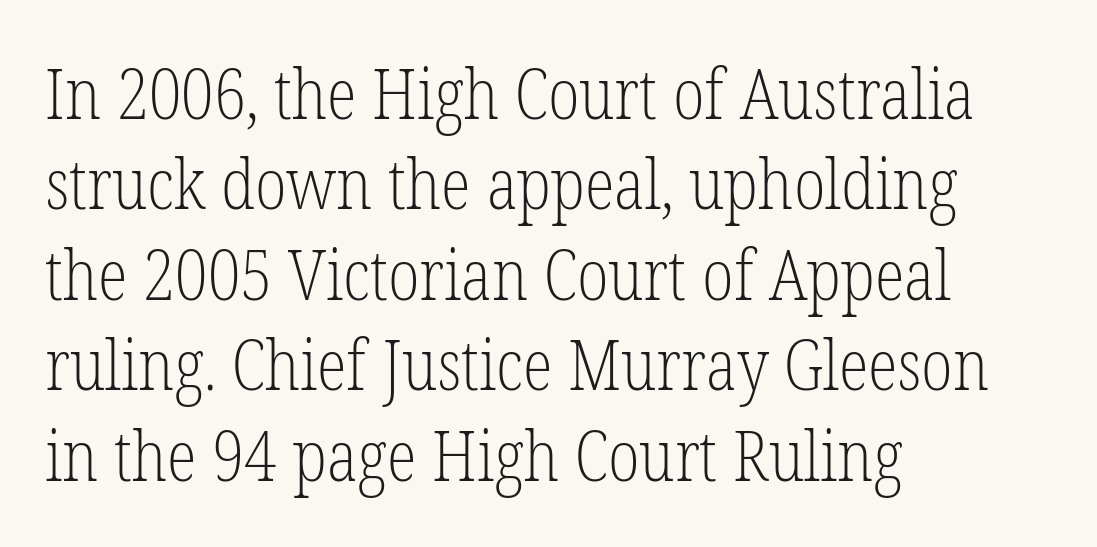
Does the type have serifs? Yes, each stem ends in a small foot. Short note: letters normally spaced. Honestly, the row spacing looks completely unremarkable. Varying glyph widths throughout — classic text-font behaviour. Only glyphs here, with clear space below each row. Left-aligned paragraph, ragged on the right.
